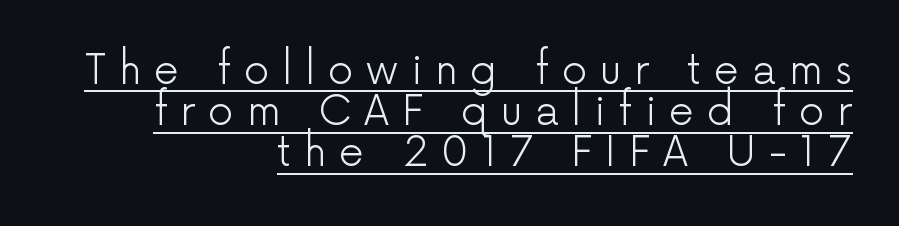
{"serif": "no", "italic": "no", "bold": "no", "weight": "light", "width": "normal", "stroke_contrast": "low", "x_height": "medium", "monospaced": "no", "underline": "yes", "align": "right", "line_spacing": "tight", "line_spacing_ratio": 1.03, "letter_spacing": "wide", "letter_spacing_em": 0.32, "glyph_px": 40}
